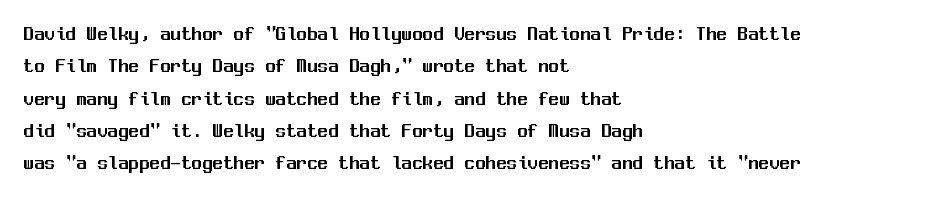
The image shows 21 px text type, upright; set left-aligned, normal line spacing (1.54x), normal letter spacing, not underlined.
